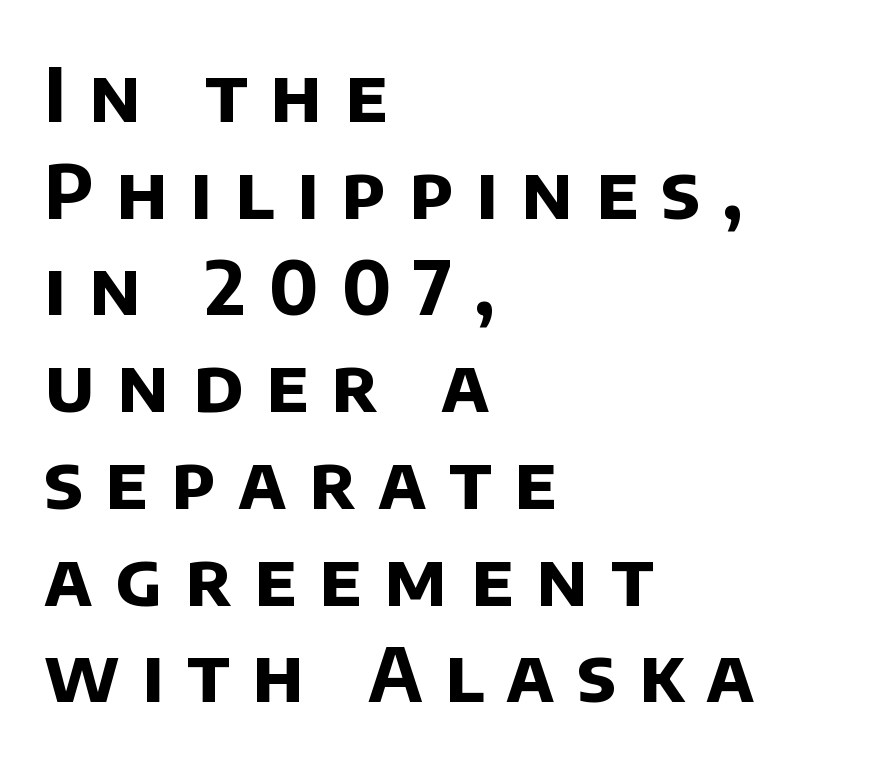
{"serif": "no", "bold": "yes", "weight": "bold", "width": "normal", "stroke_contrast": "low", "x_height": "large", "monospaced": "no", "underline": "no", "align": "left", "line_spacing": "normal", "line_spacing_ratio": 1.29, "letter_spacing": "wide", "letter_spacing_em": 0.3, "glyph_px": 75}
